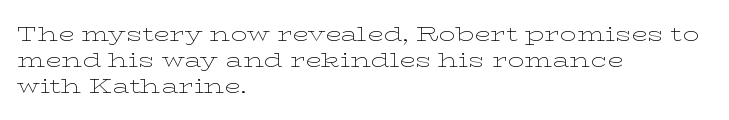
Q: Is the text bold? A: No.
Q: Is the text italic (slanted)? A: No, it is upright.
Q: Is the text underlined? A: No.
Q: How is the paragraph aligned? A: Left-aligned.
Q: Is the spacing between letters normal or unusually wide? A: Normal.
Q: Is the spacing between lines tight, normal or loose? A: Normal.
